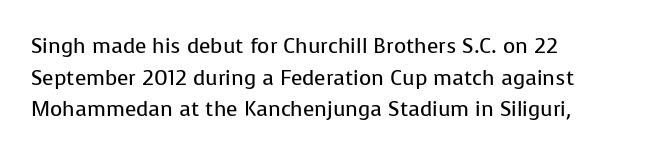
{"italic": "no", "bold": "no", "underline": "no", "line_spacing": "normal", "line_spacing_ratio": 1.51, "letter_spacing": "normal", "letter_spacing_em": 0.0, "glyph_px": 21}
